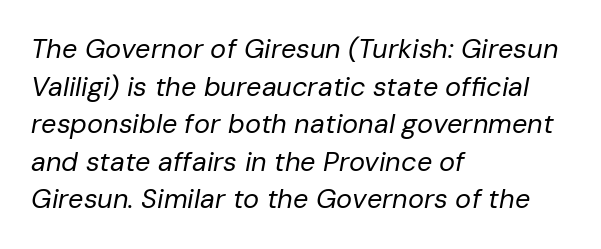
Q: Is the text bold? A: No.
Q: Is the text italic (slanted)? A: Yes, it leans right by about 10 degrees.
Q: Is the text underlined? A: No.
Q: How is the paragraph aligned? A: Left-aligned.
Q: Is the spacing between letters normal or unusually wide? A: Normal.
Q: Is the spacing between lines tight, normal or loose? A: Normal.
